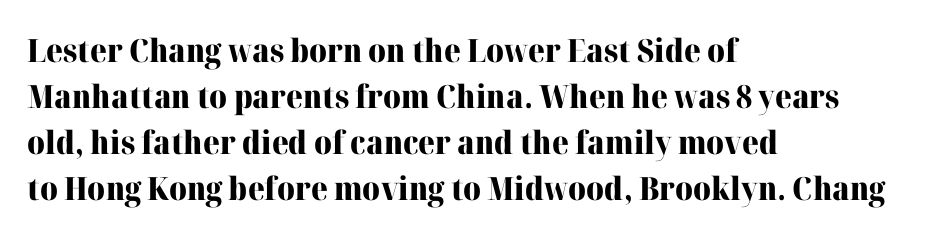
Q: Is the text bold? A: Yes.
Q: Is the text italic (slanted)? A: No, it is upright.
Q: Is the typeface a serif or a sans-serif typeface? A: Serif.
Q: Is the text underlined? A: No.
Q: How is the paragraph aligned? A: Left-aligned.
Q: Is the spacing between letters normal or unusually wide? A: Normal.
Q: Is the spacing between lines tight, normal or loose? A: Normal.
Q: Width (condensed, normal, or wide)? A: Normal.
Q: Stroke contrast? A: High.
Q: x-height? A: Medium.
Q: Monospaced? A: No.
